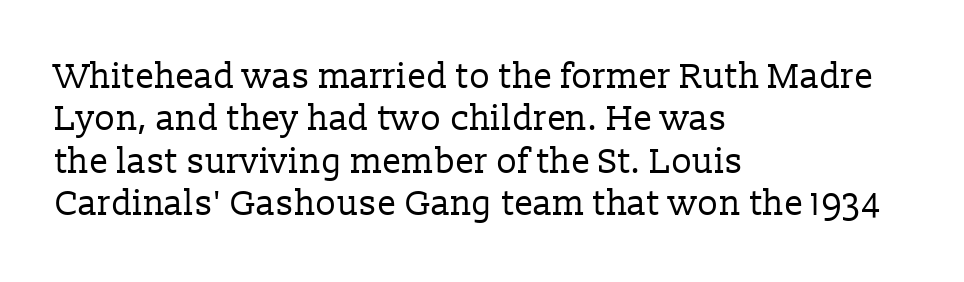
Q: Is the text bold? A: No.
Q: Is the text italic (slanted)? A: No, it is upright.
Q: Is the typeface a serif or a sans-serif typeface? A: Serif.
Q: Is the text underlined? A: No.
Q: How is the paragraph aligned? A: Left-aligned.
Q: Is the spacing between letters normal or unusually wide? A: Normal.
Q: Width (condensed, normal, or wide)? A: Normal.
Q: Stroke contrast? A: Low.
Q: x-height? A: Medium.
Q: Monospaced? A: No.
